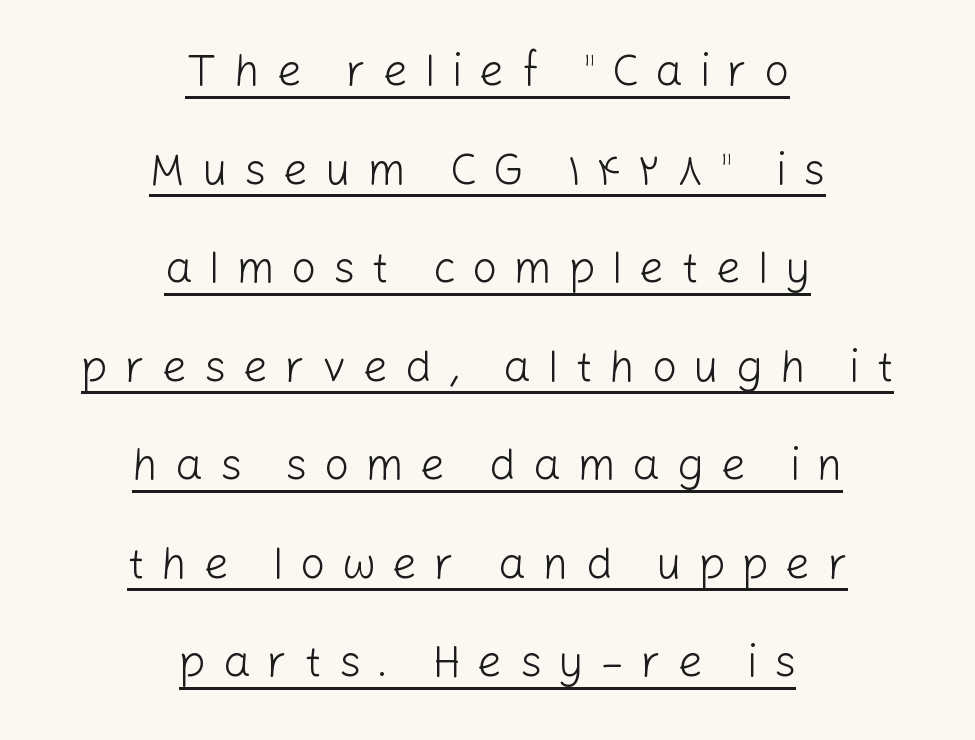
{"serif": "no", "italic": "no", "bold": "no", "weight": "light", "width": "normal", "stroke_contrast": "low", "x_height": "medium", "monospaced": "no", "underline": "yes", "align": "center", "line_spacing": "loose", "line_spacing_ratio": 2.24, "letter_spacing": "wide", "letter_spacing_em": 0.38, "glyph_px": 44}
